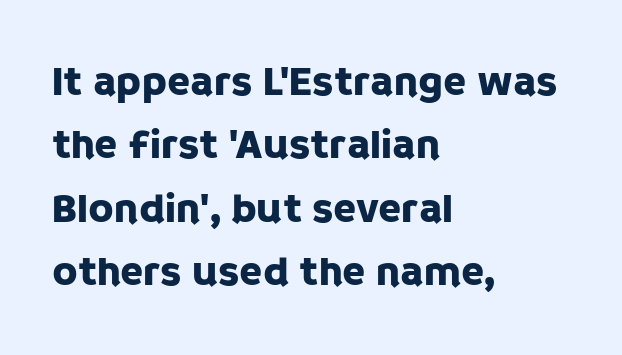
The image shows 42 px sans-serif type, upright; set left-aligned, normal line spacing (1.51x), normal letter spacing, not underlined; low stroke contrast and a large x-height.
